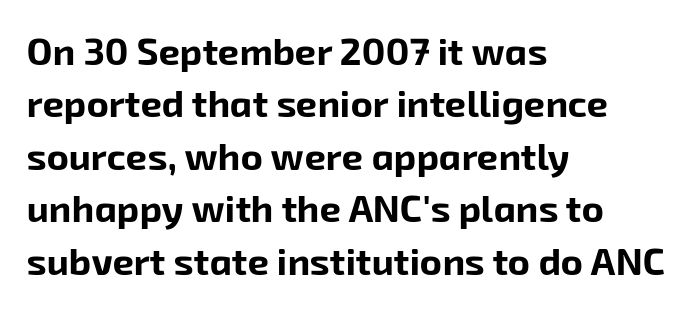
Q: Is the text bold? A: Yes.
Q: Is the typeface a serif or a sans-serif typeface? A: Sans-serif.
Q: Is the text underlined? A: No.
Q: How is the paragraph aligned? A: Left-aligned.
Q: Is the spacing between letters normal or unusually wide? A: Normal.
Q: Is the spacing between lines tight, normal or loose? A: Normal.
Q: Width (condensed, normal, or wide)? A: Normal.
Q: Stroke contrast? A: Low.
Q: x-height? A: Medium.
Q: Monospaced? A: No.
